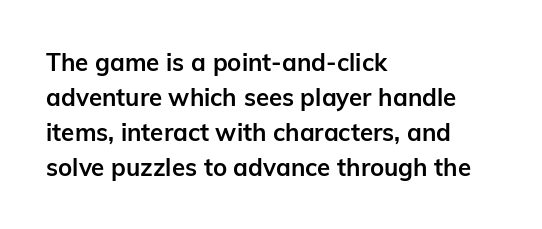
Q: Is the text bold? A: Yes.
Q: Is the text italic (slanted)? A: No, it is upright.
Q: Is the text underlined? A: No.
Q: How is the paragraph aligned? A: Left-aligned.
Q: Is the spacing between letters normal or unusually wide? A: Normal.
Q: Is the spacing between lines tight, normal or loose? A: Normal.
